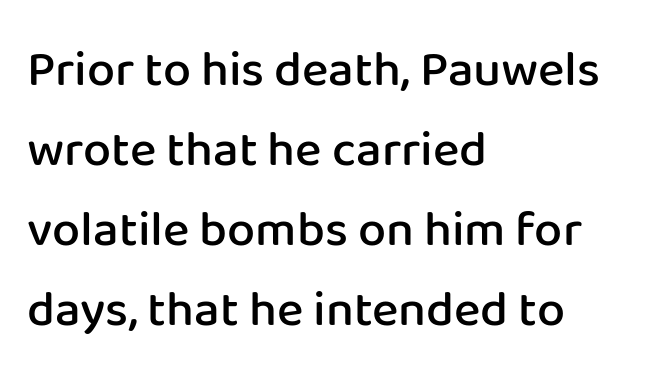
Q: Is the text bold? A: Semi-bold.
Q: Is the text italic (slanted)? A: No, it is upright.
Q: Is the typeface a serif or a sans-serif typeface? A: Sans-serif.
Q: Is the text underlined? A: No.
Q: How is the paragraph aligned? A: Left-aligned.
Q: Is the spacing between letters normal or unusually wide? A: Normal.
Q: Is the spacing between lines tight, normal or loose? A: Normal.
Q: Width (condensed, normal, or wide)? A: Normal.
Q: Stroke contrast? A: Low.
Q: x-height? A: Medium.
Q: Monospaced? A: No.
